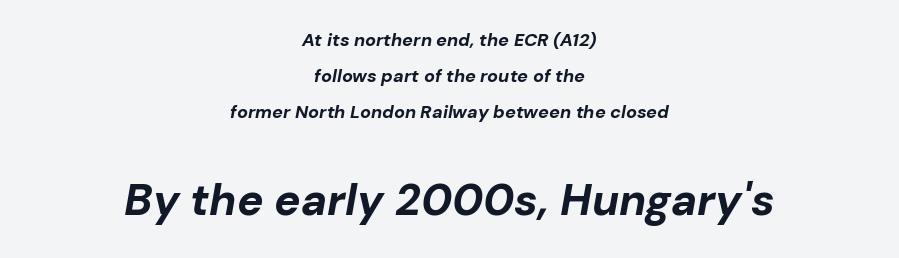
The image shows 44 px bold type, italic (leaning right); set centered, loose line spacing (2.0x), normal letter spacing, not underlined; the second (bottom) block is 2.44x larger; low stroke contrast and a medium x-height.
